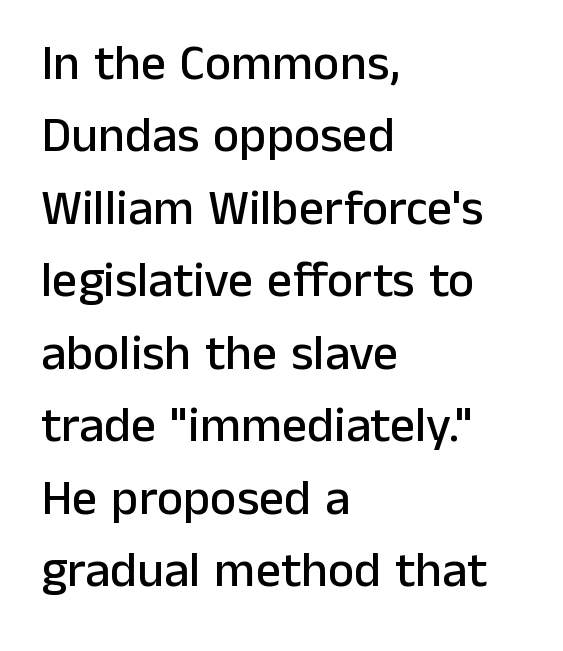
The ragged edge is on the right, which tells us the setting is flush left. If you drew a line through each stem, it would be perfectly vertical. Does the leading feel generous? No, just average. These lines are composed in type without serifs.
